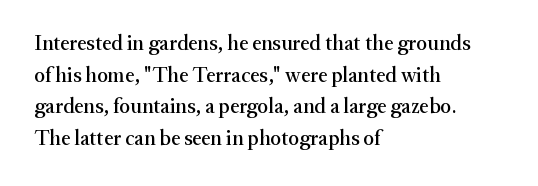
{"italic": "no", "underline": "no", "align": "left", "line_spacing": "normal", "line_spacing_ratio": 1.51, "letter_spacing": "normal", "letter_spacing_em": 0.0, "glyph_px": 21}
